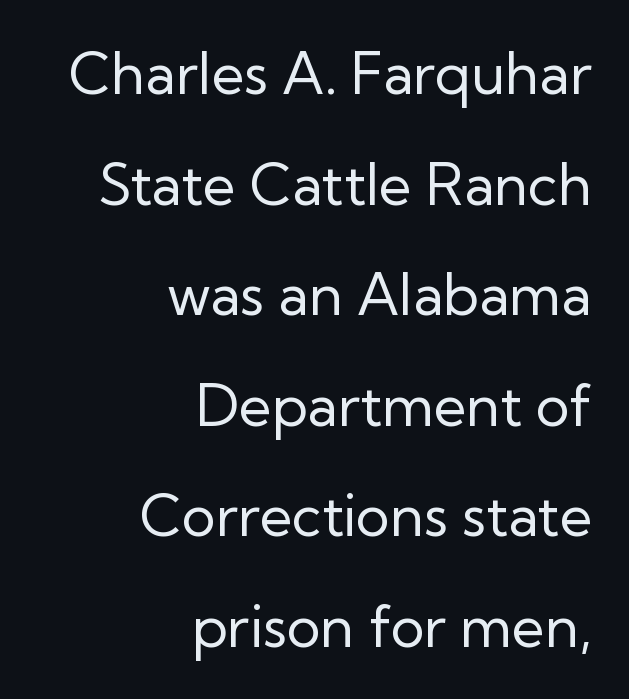
The image shows 57 px regular-weight sans-serif type, upright; set right-aligned, loose line spacing (1.94x), normal letter spacing, not underlined; low stroke contrast and a medium x-height.
